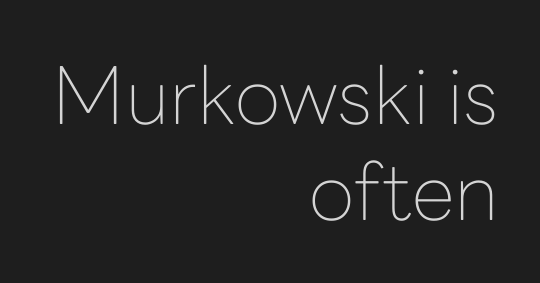
The letters stand upright; this is a roman face. Font category for this specimen: sans-serif. The rendering keeps characters at their native spacing. Counters stay open thanks to moderate or lighter strokes. Is the block centered? No — it sits flush against the right margin.
